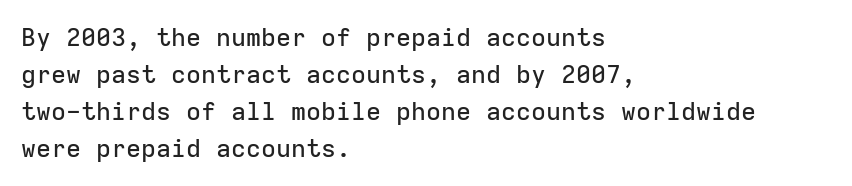
The image shows 25 px text type, upright; set left-aligned, normal line spacing (1.48x), normal letter spacing, not underlined.
